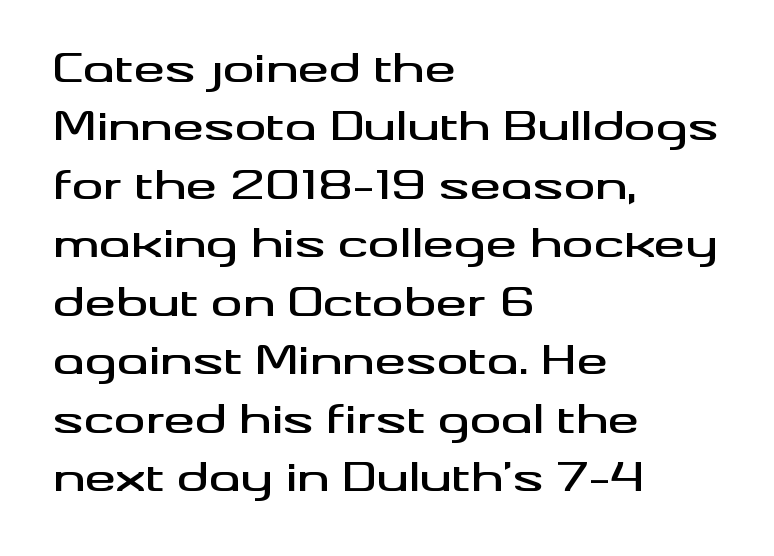
Q: Is the text italic (slanted)? A: No, it is upright.
Q: Is the typeface a serif or a sans-serif typeface? A: Sans-serif.
Q: Is the text underlined? A: No.
Q: How is the paragraph aligned? A: Left-aligned.
Q: Is the spacing between letters normal or unusually wide? A: Normal.
Q: Is the spacing between lines tight, normal or loose? A: Normal.
Q: Width (condensed, normal, or wide)? A: Wide.
Q: Stroke contrast? A: Medium.
Q: x-height? A: Small.
Q: Monospaced? A: No.
